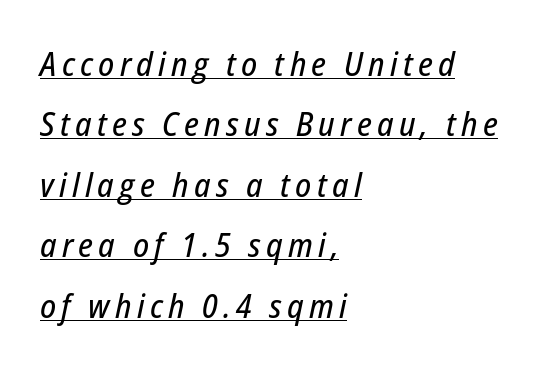
{"italic": "yes", "lean": "right", "slant_degrees": 12, "width": "condensed", "stroke_contrast": "low", "x_height": "medium", "monospaced": "no", "underline": "yes", "align": "left", "line_spacing_ratio": 1.83, "glyph_px": 33}
